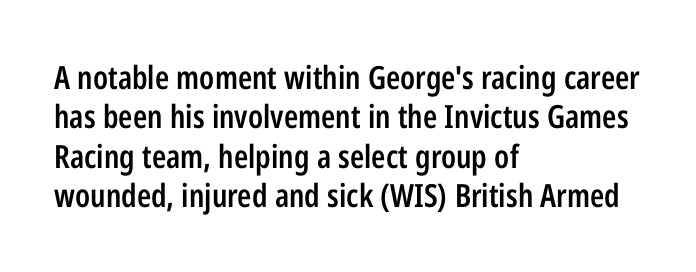
The type is set solid horizontally, with unmodified tracking. Underlining? Definitely not there. A typesetter would label this face a sans. In terms of posture, this sample is upright. Bold? Not quite — semibold, heavier than regular but stopping short. The face used here is proportionally spaced, like ordinary book or web type.
